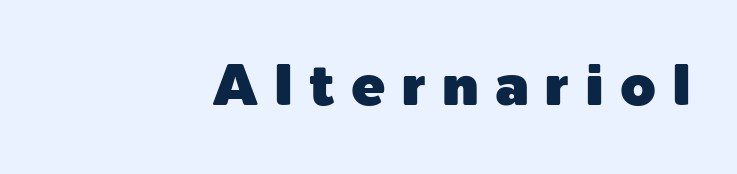
Q: Is the text italic (slanted)? A: No, it is upright.
Q: Is the typeface a serif or a sans-serif typeface? A: Sans-serif.
Q: Is the text underlined? A: No.
Q: How is the paragraph aligned? A: Right-aligned.
Q: Is the spacing between letters normal or unusually wide? A: Unusually wide.
Q: Width (condensed, normal, or wide)? A: Normal.
Q: x-height? A: Medium.
Q: Monospaced? A: No.
